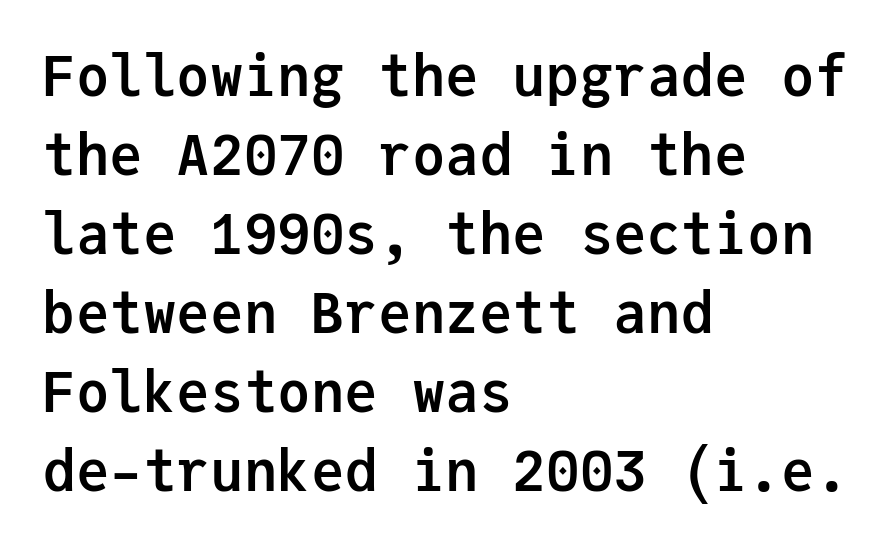
The image shows 56 px semibold sans-serif type, upright, monospaced; set left-aligned, normal line spacing (1.41x), normal letter spacing, not underlined; low stroke contrast and a medium x-height.
